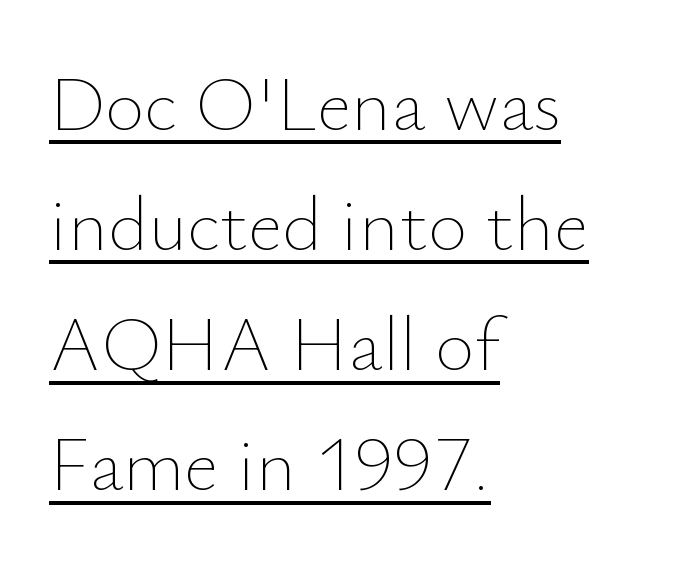
Short and long lines alike share a common starting point at left. No letter is thick-stroked: the sample isn't bold. Character widths vary here, with narrow letters taking less room than wide ones. Honestly, the row spacing looks completely unremarkable. Every word sits above its own underline. This is the regular roman posture of the typeface.
